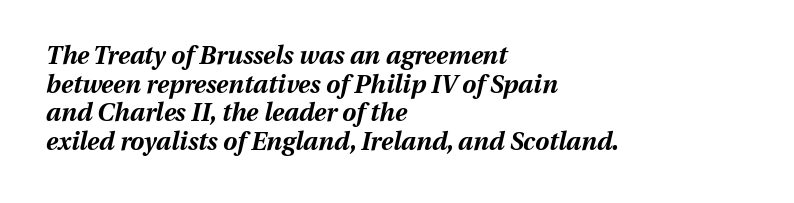
Q: Is the text bold? A: Yes.
Q: Is the text italic (slanted)? A: Yes, it leans right by about 13 degrees.
Q: Is the text underlined? A: No.
Q: How is the paragraph aligned? A: Left-aligned.
Q: Is the spacing between letters normal or unusually wide? A: Normal.
Q: Is the spacing between lines tight, normal or loose? A: Tight.
